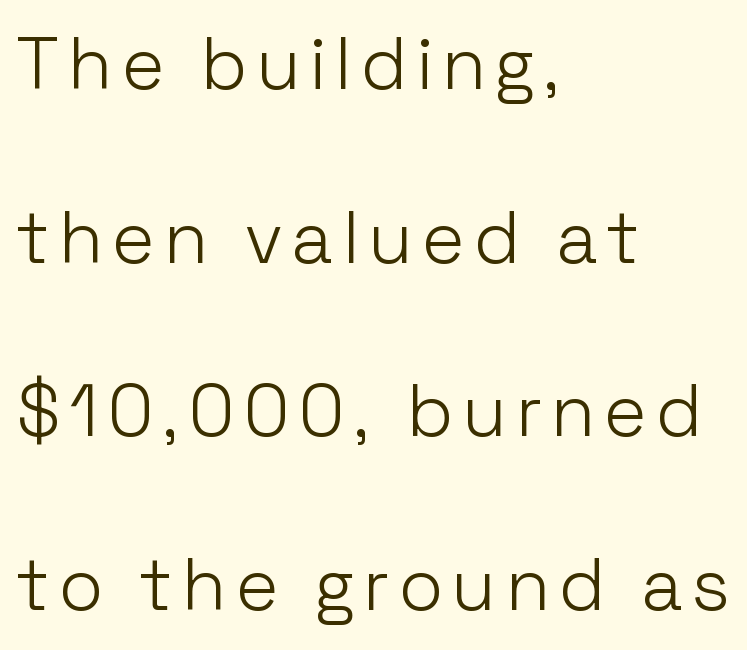
The image shows 73 px light sans-serif type, upright; set left-aligned, loose line spacing (2.38x), not underlined; low stroke contrast and a medium x-height.
